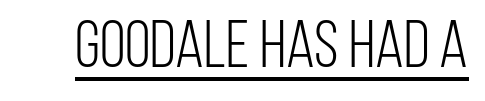
{"serif": "no", "italic": "no", "bold": "no", "weight": "light", "width": "condensed", "stroke_contrast": "low", "x_height": "large", "monospaced": "no", "underline": "yes", "letter_spacing": "normal", "letter_spacing_em": 0.0, "glyph_px": 66}
